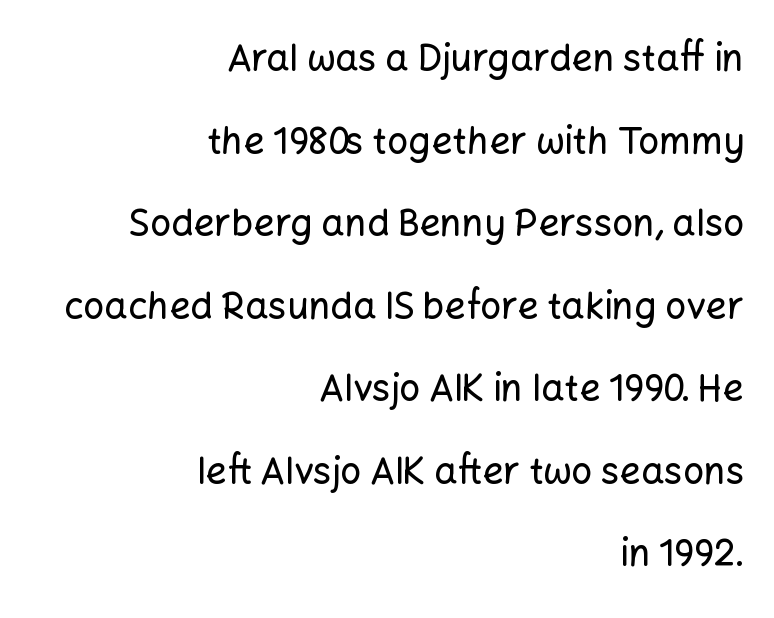
Q: Is the text italic (slanted)? A: No, it is upright.
Q: Is the typeface a serif or a sans-serif typeface? A: Sans-serif.
Q: Is the text underlined? A: No.
Q: How is the paragraph aligned? A: Right-aligned.
Q: Is the spacing between letters normal or unusually wide? A: Normal.
Q: Is the spacing between lines tight, normal or loose? A: Loose.
Q: Width (condensed, normal, or wide)? A: Normal.
Q: Stroke contrast? A: Low.
Q: x-height? A: Medium.
Q: Monospaced? A: No.
